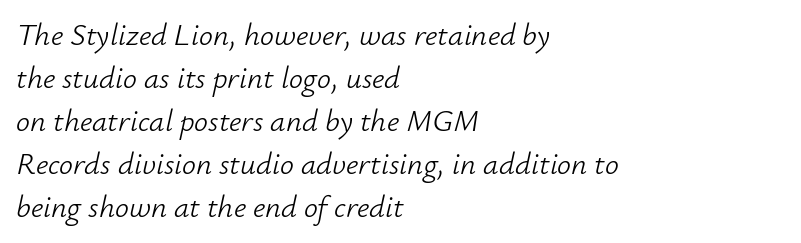
Q: Is the text bold? A: No.
Q: Is the text italic (slanted)? A: Yes, it leans right by about 12 degrees.
Q: Is the text underlined? A: No.
Q: How is the paragraph aligned? A: Left-aligned.
Q: Is the spacing between letters normal or unusually wide? A: Normal.
Q: Is the spacing between lines tight, normal or loose? A: Normal.
Q: Width (condensed, normal, or wide)? A: Normal.
Q: Stroke contrast? A: Low.
Q: x-height? A: Small.
Q: Monospaced? A: No.
